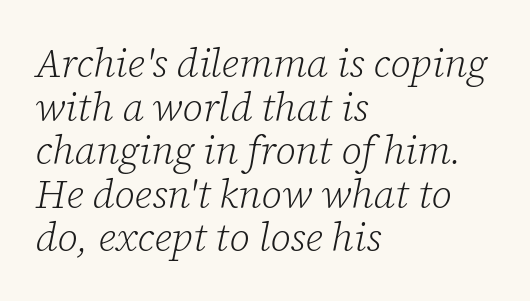
Q: Is the text bold? A: No.
Q: Is the text italic (slanted)? A: Yes, it leans right by about 12 degrees.
Q: Is the typeface a serif or a sans-serif typeface? A: Serif.
Q: Is the text underlined? A: No.
Q: How is the paragraph aligned? A: Left-aligned.
Q: Is the spacing between letters normal or unusually wide? A: Normal.
Q: Is the spacing between lines tight, normal or loose? A: Tight.
Q: Width (condensed, normal, or wide)? A: Normal.
Q: Stroke contrast? A: Low.
Q: x-height? A: Medium.
Q: Monospaced? A: No.
